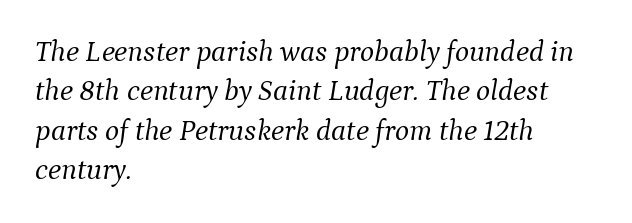
{"serif": "yes", "italic": "yes", "lean": "right", "slant_degrees": 9, "bold": "no", "weight": "light", "width": "normal", "stroke_contrast": "medium", "x_height": "medium", "monospaced": "no", "underline": "no", "align": "left", "line_spacing": "normal", "line_spacing_ratio": 1.31, "letter_spacing": "normal", "letter_spacing_em": 0.0, "glyph_px": 30}
